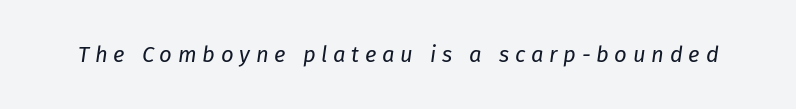
The image shows 22 px text type, italic (leaning right); set unusually wide letter spacing (+0.26 em), not underlined.
